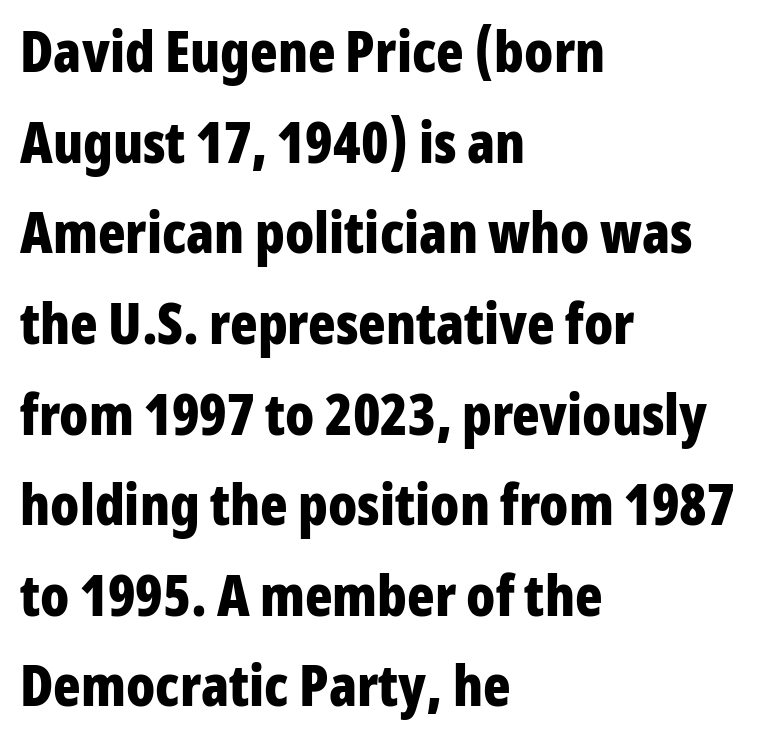
Weight check: bold — yes, fully. Only glyphs here, with clear space below each row. To sum up the face: it is a sans, with no serifs. Observe the ordinary spacing: letters are neighbours, not strangers. In terms of leading, this rendering sits right in the middle.
